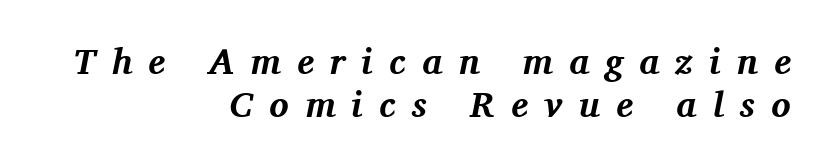
Compared with typical body copy, the letter spacing here is much looser. Check under the words: just untouched page. The lettering tilts uniformly, giving the passage an italic look. This is heavy type, rendered in bold. Do the characters align in a grid? No, the font is proportional.
